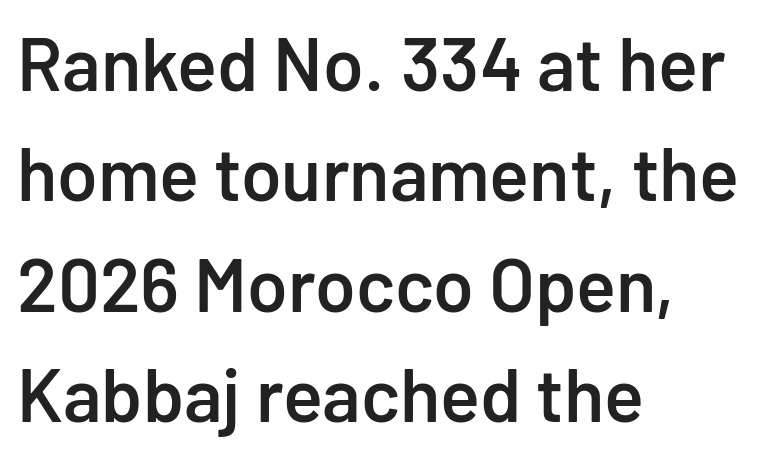
The space directly below the letters is spotless. Nothing unusual about the tracking: characters are spaced as the font intends. The text block is weighted toward the left margin, trailing off unevenly rightward. This is the in-between weight designers call semibold or demi. This sample has the flowing, uneven cadence of proportional lettering.
